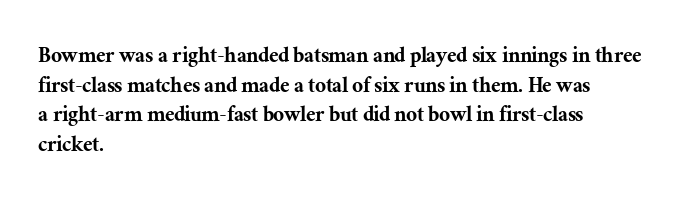
The image shows 24 px text type, upright; set left-aligned, line spacing 1.23x, normal letter spacing, not underlined.
